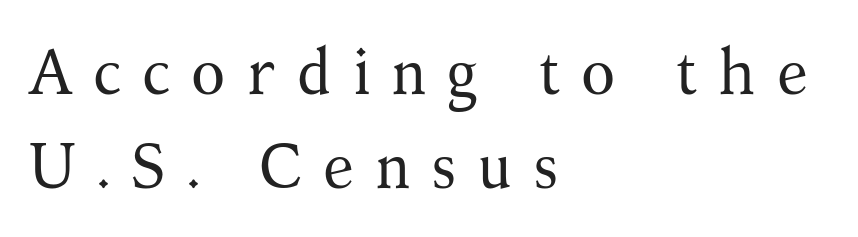
Q: Is the text bold? A: No.
Q: Is the text italic (slanted)? A: No, it is upright.
Q: Is the typeface a serif or a sans-serif typeface? A: Serif.
Q: Is the text underlined? A: No.
Q: How is the paragraph aligned? A: Left-aligned.
Q: Is the spacing between letters normal or unusually wide? A: Unusually wide.
Q: Is the spacing between lines tight, normal or loose? A: Normal.
Q: Width (condensed, normal, or wide)? A: Normal.
Q: Stroke contrast? A: Medium.
Q: x-height? A: Medium.
Q: Monospaced? A: No.
